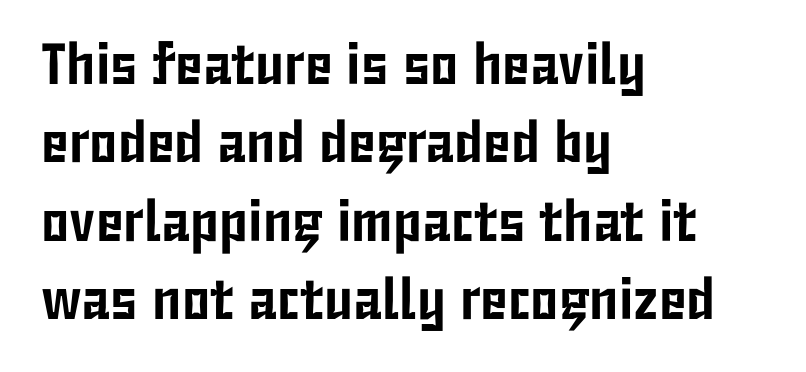
The image shows 58 px condensed sans-serif type, upright; set left-aligned, normal line spacing (1.35x), normal letter spacing, not underlined; low stroke contrast and a medium x-height.
